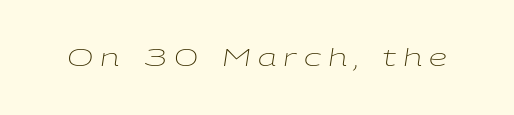
Here the glyphs are tracked loosely, breaking word shapes into spaced letters. This is oblique type, the kind used for emphasis or titles. No word sits above an underline. Unbolded letterforms with no extra heft.
